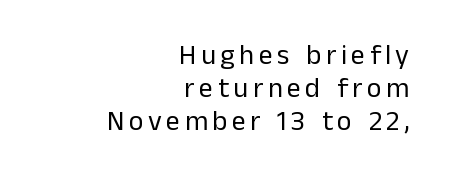
Q: Is the text bold? A: No.
Q: Is the text italic (slanted)? A: No, it is upright.
Q: Is the typeface a serif or a sans-serif typeface? A: Sans-serif.
Q: Is the text underlined? A: No.
Q: How is the paragraph aligned? A: Right-aligned.
Q: Width (condensed, normal, or wide)? A: Normal.
Q: Stroke contrast? A: Low.
Q: x-height? A: Medium.
Q: Monospaced? A: No.
